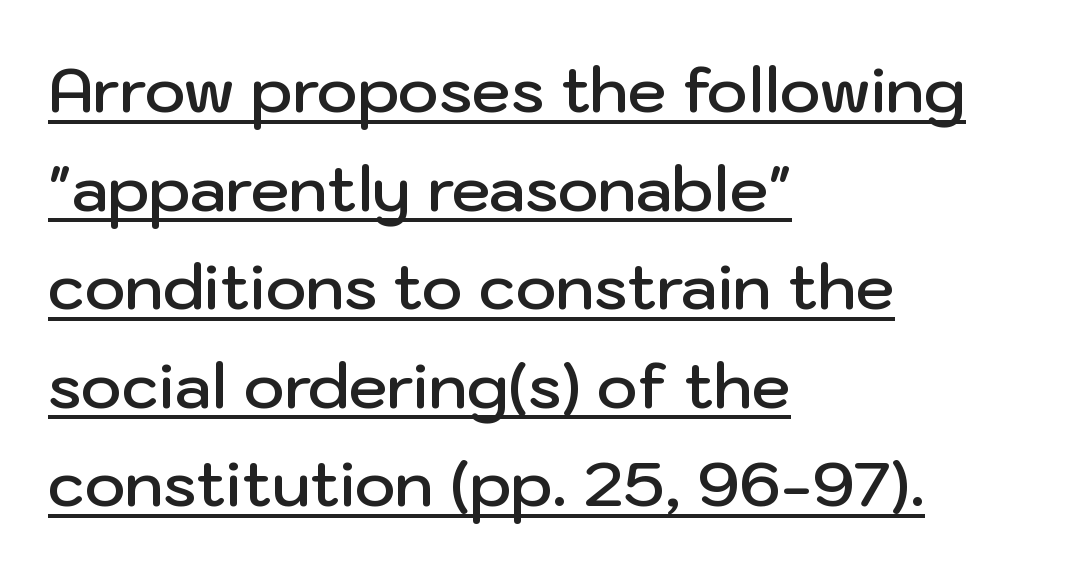
Bold? Not quite — semibold, heavier than regular but stopping short. Vertically, the passage feels balanced, rows spaced as you'd expect. Designer's note — italics off, roman on. There is no visible air inserted between adjacent glyphs.
